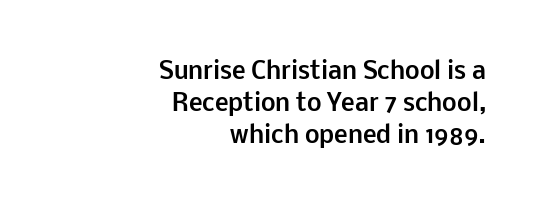
The image shows 23 px bold type, upright; set right-aligned, normal line spacing (1.4x), normal letter spacing, not underlined.
